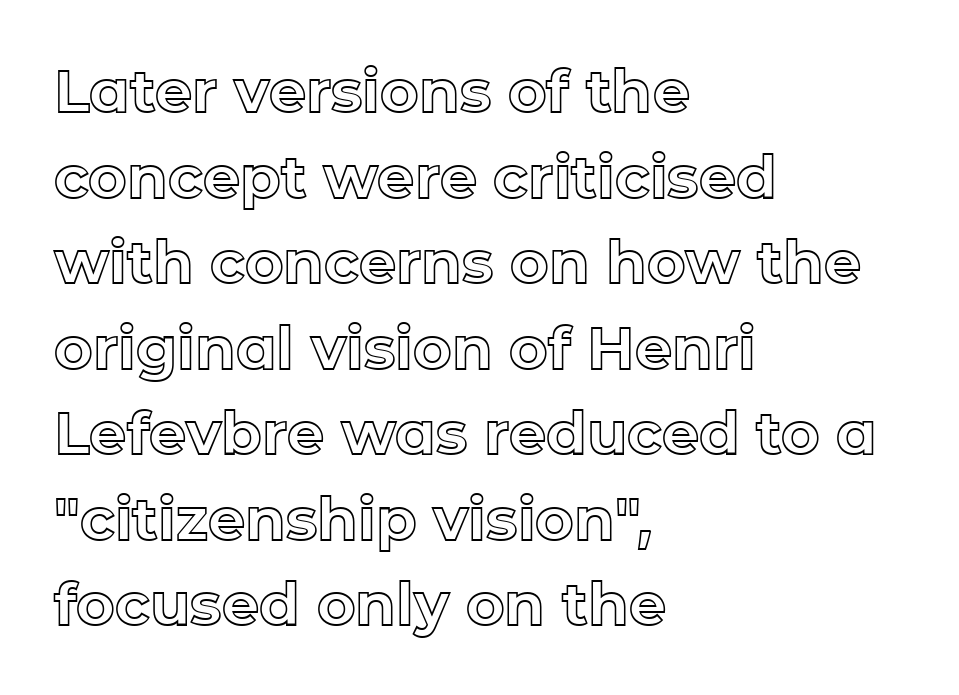
Any mark beneath the type? The region is blank. These lines keep a tight, regular rhythm from letter to letter. These lines are set flush left with a ragged right edge. Rows of type keep a routine distance in the vertical direction. Nope, not italic — everything's standing straight. Think of a printed novel: that variable character pitch is what you see here.
